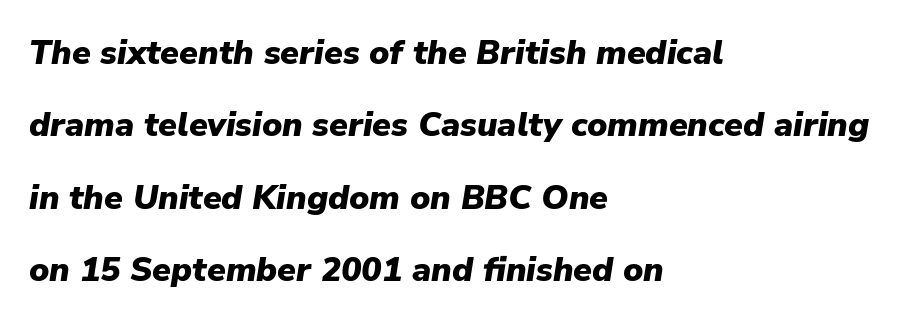
There is no visible air inserted between adjacent glyphs. You can tell it's italic because the verticals aren't actually vertical. Short and long lines alike share a common starting point at left. The strip under each line holds only bare page.
